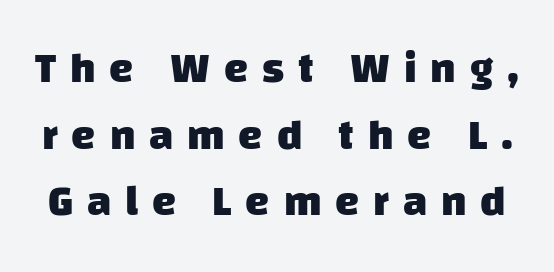
The face used here is a sans, in the tradition of grotesques and geometrics. Its strokes are broad and dark, the hallmark of bold type. Short note: letters widely spaced. Leading: standard. The passage shown is not underscored anywhere. Do the characters align in a grid? No, the font is proportional.
